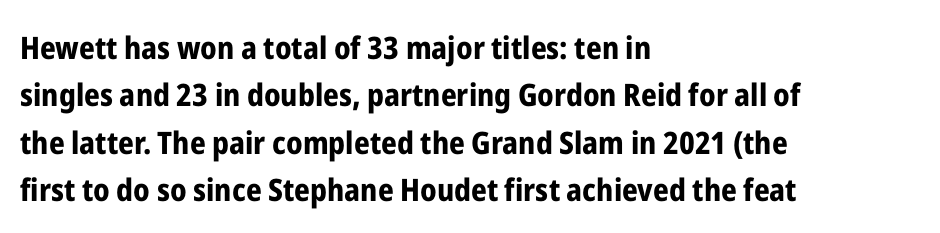
Here the designer chose a conventional face with non-uniform glyph widths. The text block is weighted toward the left margin, trailing off unevenly rightward. You could call the tracking neutral — neither tight nor loose. Nobody drew a line under any word here. Each new line begins a customary step beneath the previous one.
